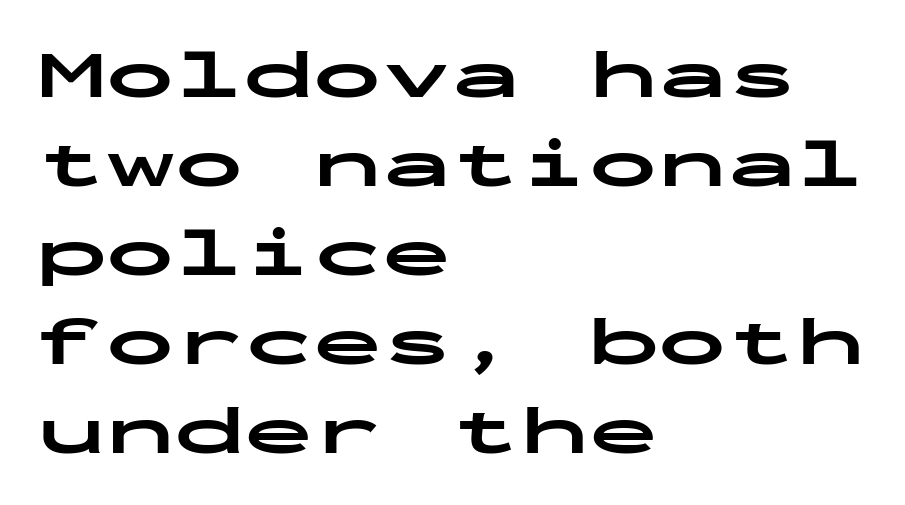
The image shows 69 px bold, wide sans-serif type, upright, monospaced; set left-aligned, normal line spacing (1.29x), normal letter spacing, not underlined; low stroke contrast and a medium x-height.
